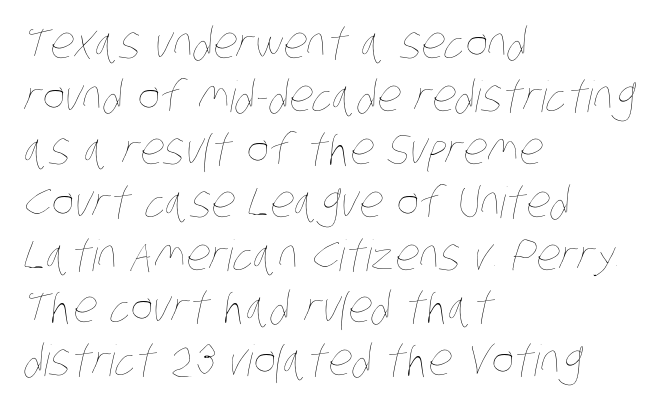
A quiet, ordinary-to-light weight characterises the typeface. Typeset ragged right — the left edge is the straight one. Honestly, there is no underline to notice here at all. Compared with typical body copy, the letter spacing here is the same.
